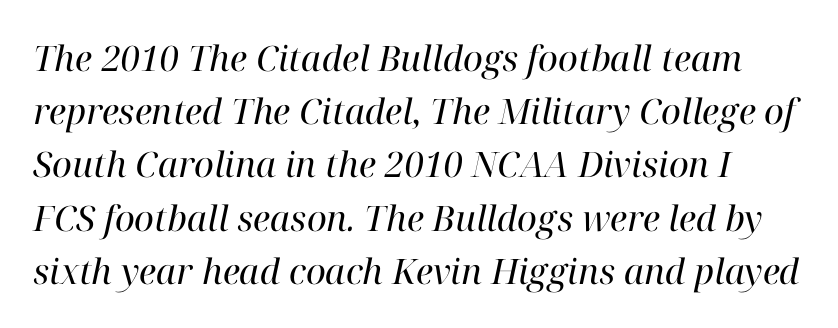
{"serif": "yes", "italic": "yes", "lean": "right", "slant_degrees": 12, "bold": "no", "weight": "regular", "width": "normal", "stroke_contrast": "high", "x_height": "medium", "monospaced": "no", "underline": "no", "line_spacing": "normal", "line_spacing_ratio": 1.52, "letter_spacing": "normal", "letter_spacing_em": 0.0, "glyph_px": 35}
